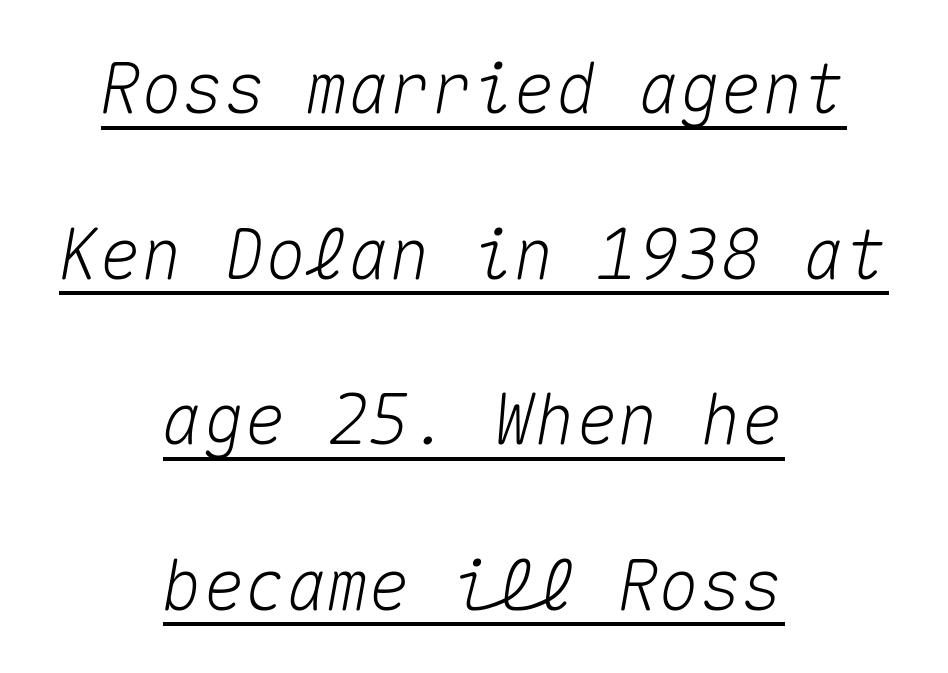
{"italic": "yes", "lean": "right", "slant_degrees": 10, "width": "normal", "stroke_contrast": "medium", "x_height": "medium", "monospaced": "yes", "underline": "yes", "align": "center", "line_spacing": "loose", "line_spacing_ratio": 2.4, "letter_spacing": "normal", "letter_spacing_em": 0.0, "glyph_px": 69}
